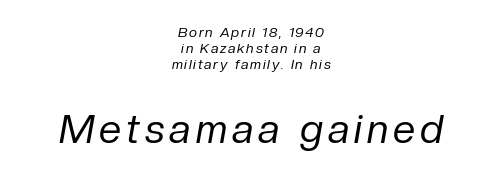
Style check: oblique. Words float on clear page, feet unadorned. Looks like regular typesetting: each glyph gets only the width it needs. Each stroke keeps to a modest, everyday thickness or less. Reading down the block, each line starts at a different indent, mirrored at its end.
